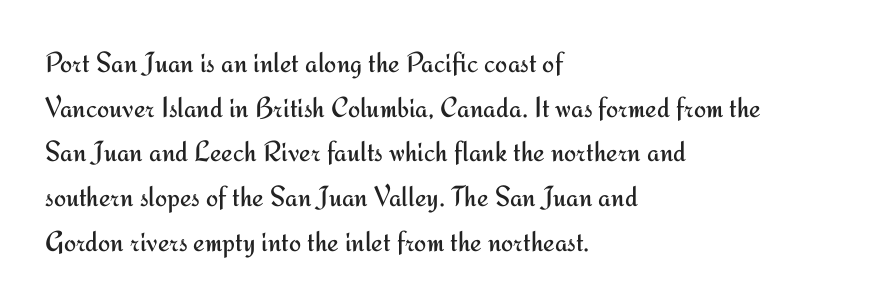
The image shows 29 px regular-weight sans-serif type, upright; set left-aligned, normal line spacing (1.54x), normal letter spacing, not underlined; medium stroke contrast and a small x-height.
